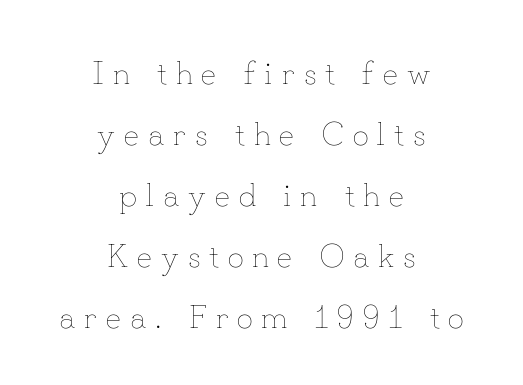
Is the letter spacing exaggerated? Yes — the characters are pushed far apart. Short and long lines alike share a common midpoint. Do the letters lean? They stand straight. This sample has the flowing, uneven cadence of proportional lettering. The zone under the glyphs is completely vacant. Ink coverage per letter is moderate at most.
